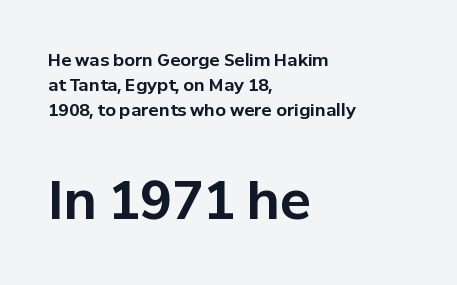
The image shows 52 px bold sans-serif type, upright; set left-aligned, normal line spacing (1.48x), normal letter spacing, not underlined; the second (bottom) block is 3.06x larger; low stroke contrast and a medium x-height.
